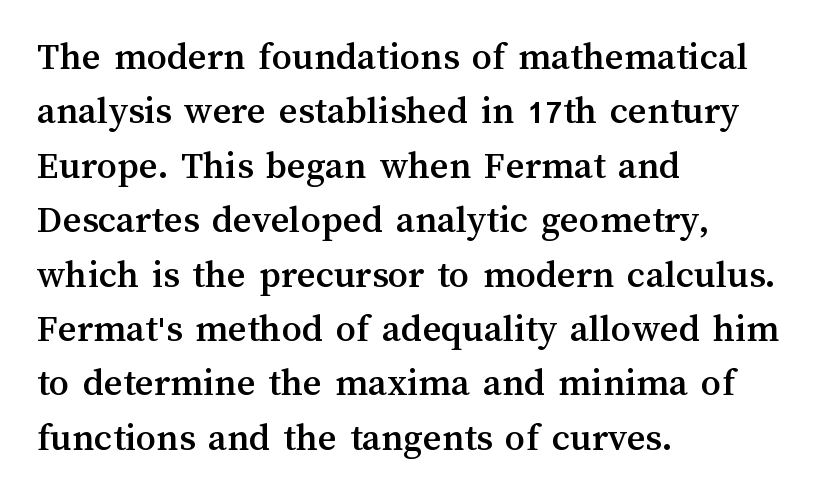
You can tell it's not italic because the verticals are truly vertical. A clean baseline with only descenders dipping below it. Whoever set this chose a conventional vertical rhythm. The letters advance in unequal steps, a hallmark of proportional type.
